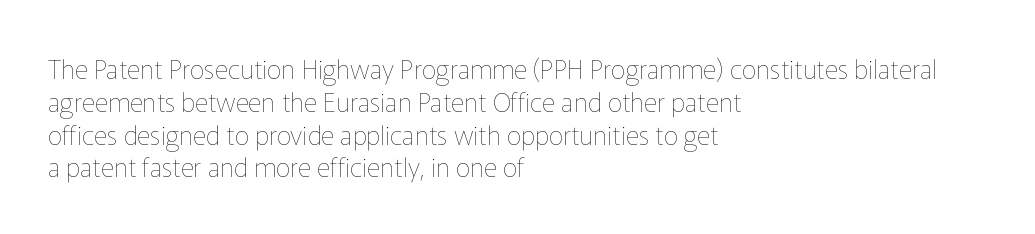
The image shows 26 px text type, upright; set left-aligned, normal line spacing (1.26x), normal letter spacing, not underlined.
